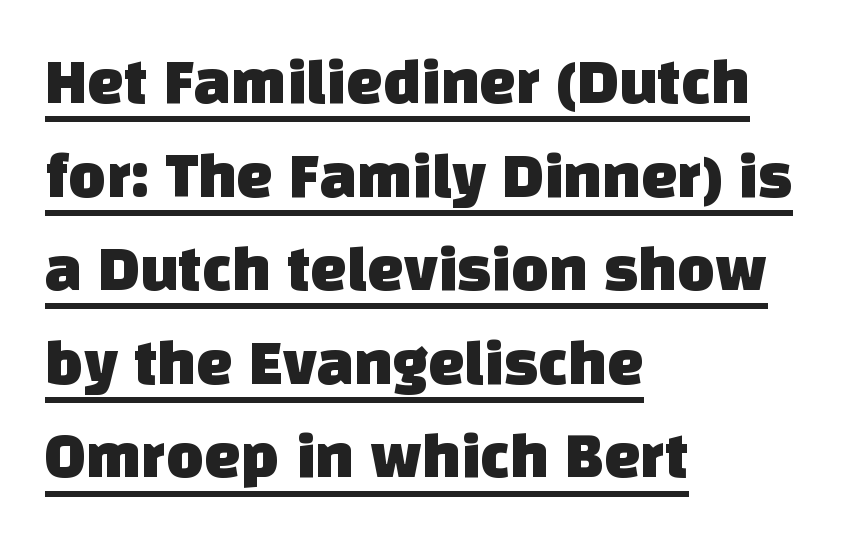
Casual observation: everything's shoved over to the left. Honestly, the underline is the first thing you notice here. The block of text has a typical density, with ordinary space between rows. Characters follow at the spacing the type designer built in. The letters advance in unequal steps, a hallmark of proportional type. To sum up the face: it is a sans, with no serifs.
